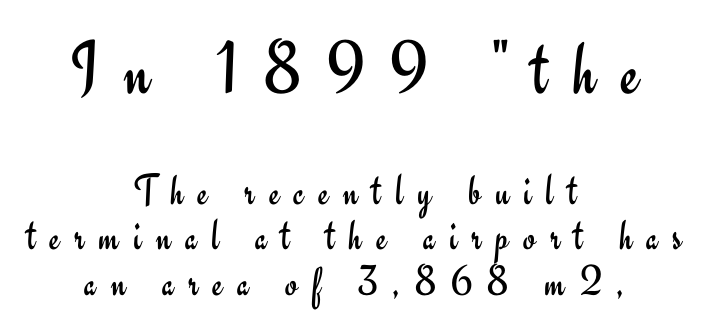
Regarding serifs, this sample does without them. Unbolded letterforms with no extra heft. Spacing verdict: proportional, widths tailored to each character.
